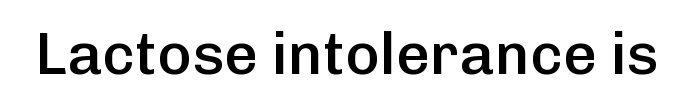
Q: Is the text bold? A: Semi-bold.
Q: Is the text italic (slanted)? A: No, it is upright.
Q: Is the typeface a serif or a sans-serif typeface? A: Sans-serif.
Q: Is the text underlined? A: No.
Q: Is the spacing between letters normal or unusually wide? A: Normal.
Q: Width (condensed, normal, or wide)? A: Normal.
Q: Stroke contrast? A: Low.
Q: x-height? A: Medium.
Q: Monospaced? A: No.
